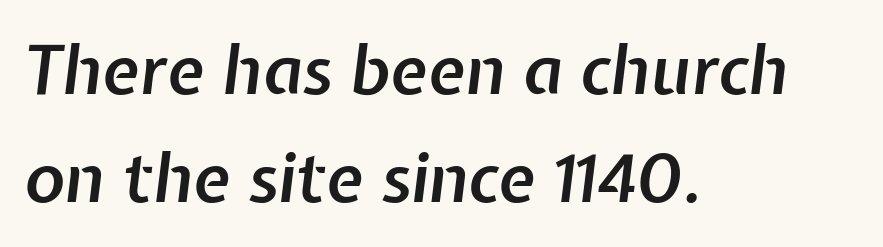
The image shows 68 px semibold type, italic (leaning right); set left-aligned, normal line spacing (1.59x), normal letter spacing, not underlined; low stroke contrast and a medium x-height.
